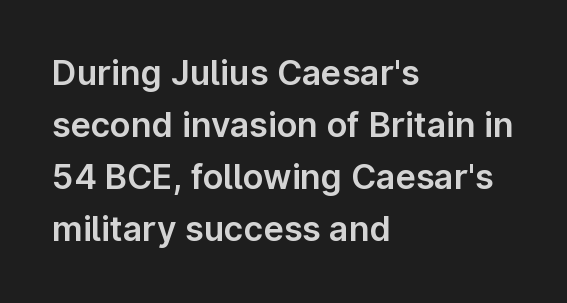
{"serif": "no", "italic": "no", "width": "normal", "stroke_contrast": "low", "x_height": "medium", "monospaced": "no", "underline": "no", "align": "left", "line_spacing": "normal", "line_spacing_ratio": 1.53, "letter_spacing": "normal", "letter_spacing_em": 0.0, "glyph_px": 34}
